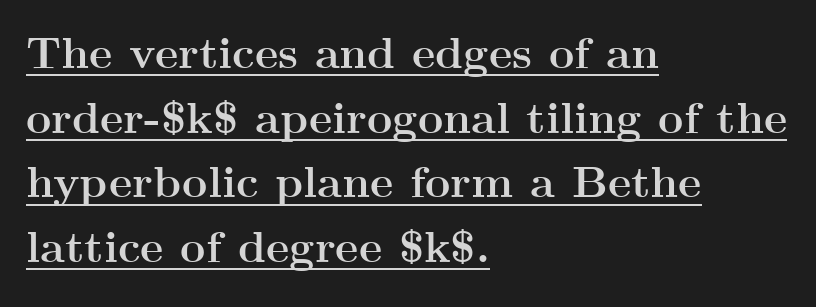
Q: Is the text bold? A: Yes.
Q: Is the text italic (slanted)? A: No, it is upright.
Q: Is the typeface a serif or a sans-serif typeface? A: Serif.
Q: Is the text underlined? A: Yes.
Q: How is the paragraph aligned? A: Left-aligned.
Q: Is the spacing between letters normal or unusually wide? A: Normal.
Q: Is the spacing between lines tight, normal or loose? A: Normal.
Q: Width (condensed, normal, or wide)? A: Wide.
Q: Stroke contrast? A: Medium.
Q: x-height? A: Small.
Q: Monospaced? A: No.
